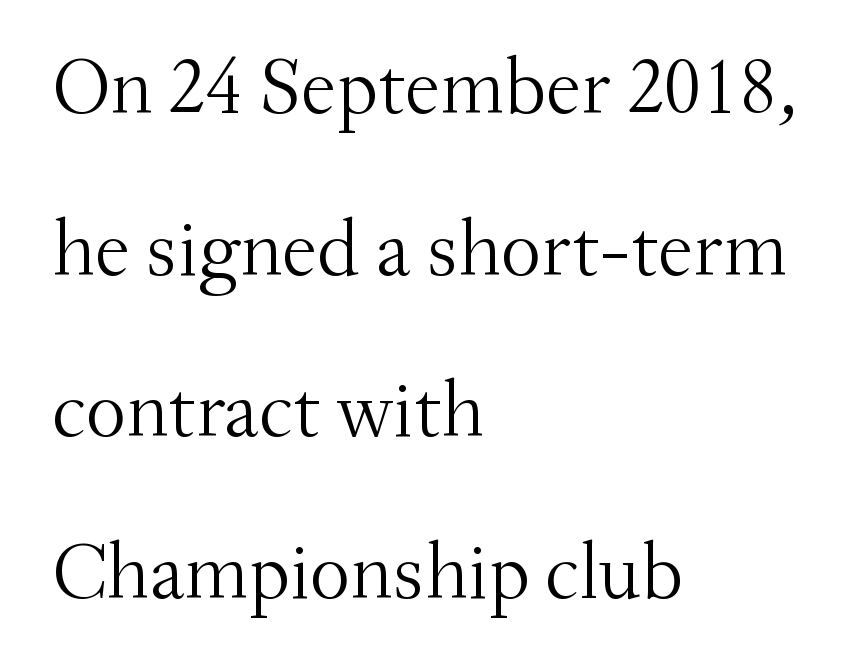
Q: Is the text bold? A: No.
Q: Is the text italic (slanted)? A: No, it is upright.
Q: Is the typeface a serif or a sans-serif typeface? A: Serif.
Q: Is the text underlined? A: No.
Q: How is the paragraph aligned? A: Left-aligned.
Q: Is the spacing between letters normal or unusually wide? A: Normal.
Q: Is the spacing between lines tight, normal or loose? A: Loose.
Q: Width (condensed, normal, or wide)? A: Normal.
Q: Stroke contrast? A: Medium.
Q: x-height? A: Small.
Q: Monospaced? A: No.
